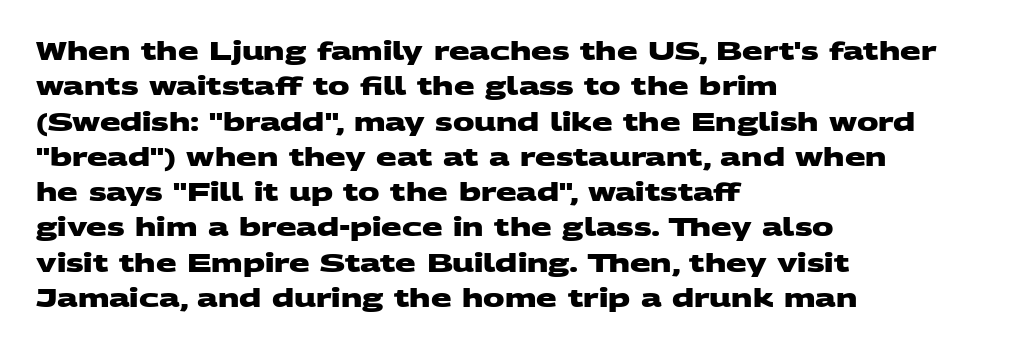
Q: Is the text bold? A: Yes.
Q: Is the text underlined? A: No.
Q: How is the paragraph aligned? A: Left-aligned.
Q: Is the spacing between letters normal or unusually wide? A: Normal.
Q: Is the spacing between lines tight, normal or loose? A: Normal.
